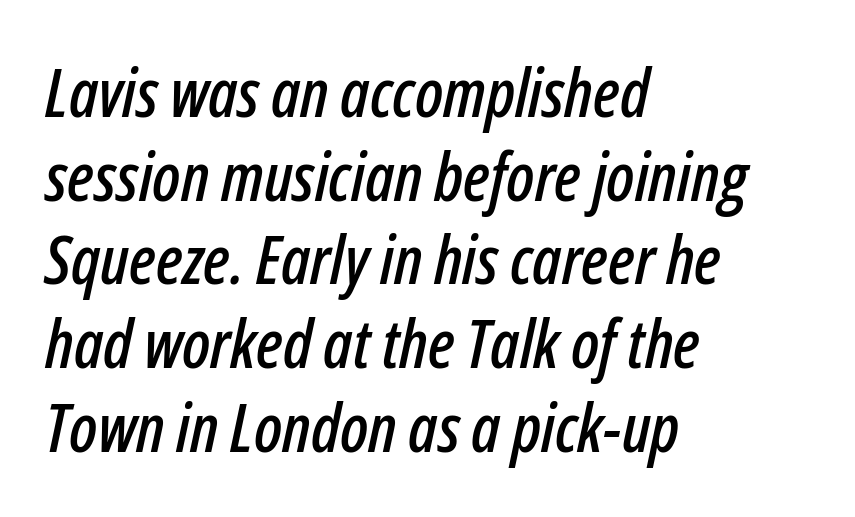
Q: Is the text italic (slanted)? A: Yes, it leans right by about 12 degrees.
Q: Is the text underlined? A: No.
Q: How is the paragraph aligned? A: Left-aligned.
Q: Is the spacing between letters normal or unusually wide? A: Normal.
Q: Is the spacing between lines tight, normal or loose? A: Normal.
Q: Width (condensed, normal, or wide)? A: Condensed.
Q: Stroke contrast? A: Low.
Q: x-height? A: Medium.
Q: Monospaced? A: No.
